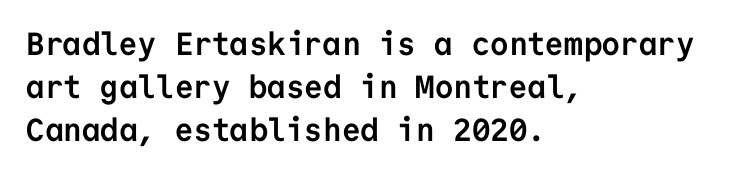
The image shows 32 px semibold sans-serif type, upright, monospaced; set left-aligned, normal line spacing (1.34x), normal letter spacing, not underlined; low stroke contrast and a medium x-height.
